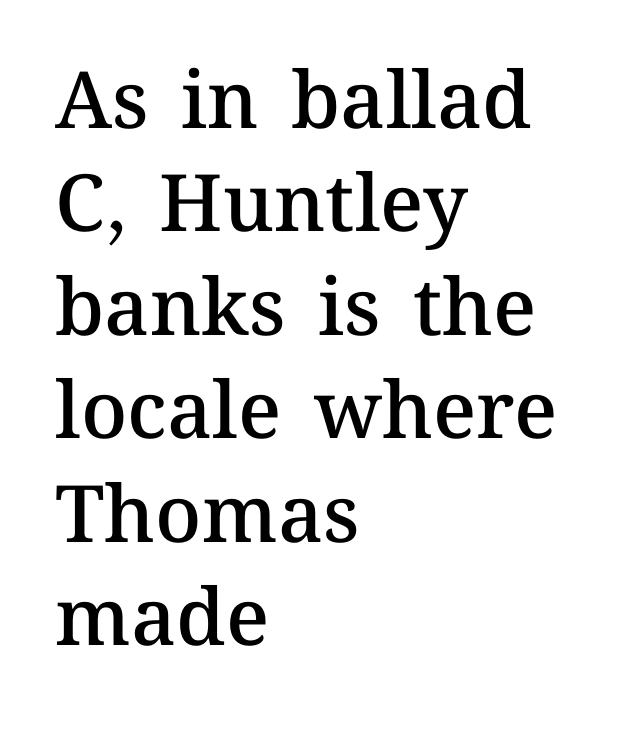
Regarding leading, the lines here are spaced in the standard way. The sample has been set in demibold, a notch under bold. Designer's note — italics off, roman on. Plain, unruled lines of type.
